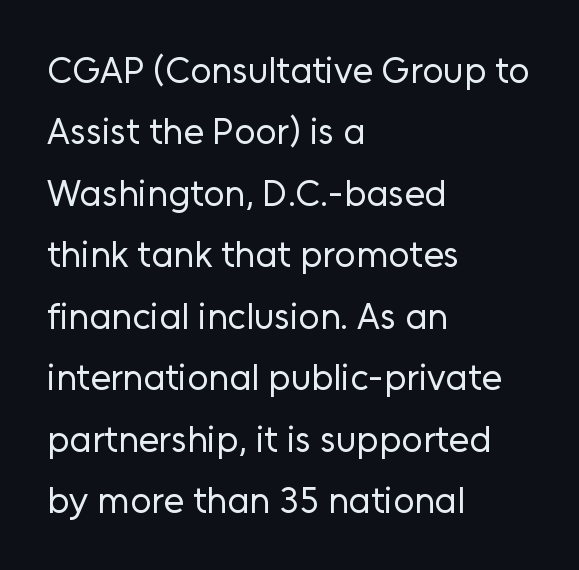
{"serif": "no", "italic": "no", "bold": "no", "weight": "regular", "width": "normal", "stroke_contrast": "low", "x_height": "medium", "monospaced": "no", "underline": "no", "align": "left", "line_spacing": "normal", "line_spacing_ratio": 1.66, "letter_spacing": "normal", "letter_spacing_em": 0.0, "glyph_px": 37}
